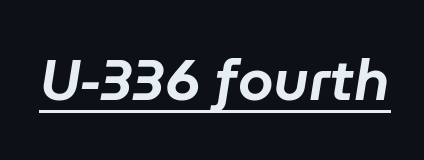
The image shows 57 px text type, italic (leaning right); set normal letter spacing, underlined; low stroke contrast and a medium x-height.
